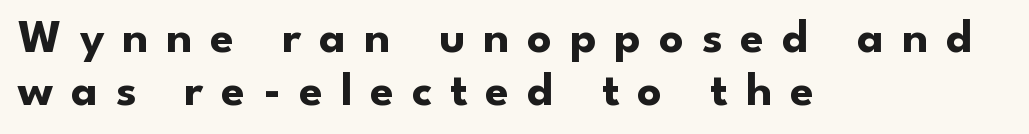
{"serif": "no", "italic": "no", "bold": "yes", "weight": "bold", "width": "normal", "stroke_contrast": "low", "x_height": "small", "monospaced": "no", "underline": "no", "align": "left", "line_spacing": "tight", "line_spacing_ratio": 1.1, "letter_spacing": "wide", "letter_spacing_em": 0.37, "glyph_px": 48}
